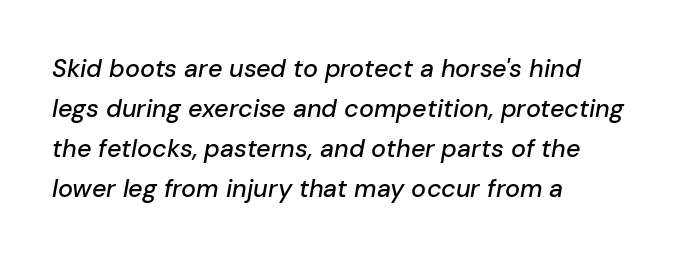
The image shows 25 px text type, italic (leaning right); set left-aligned, normal line spacing (1.6x), normal letter spacing, not underlined.
